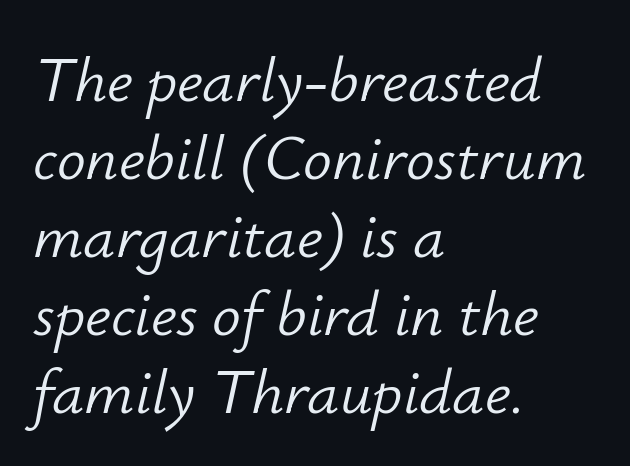
Q: Is the text bold? A: No.
Q: Is the text italic (slanted)? A: Yes, it leans right by about 12 degrees.
Q: Is the text underlined? A: No.
Q: How is the paragraph aligned? A: Left-aligned.
Q: Is the spacing between letters normal or unusually wide? A: Normal.
Q: Width (condensed, normal, or wide)? A: Normal.
Q: Stroke contrast? A: Low.
Q: x-height? A: Small.
Q: Monospaced? A: No.
